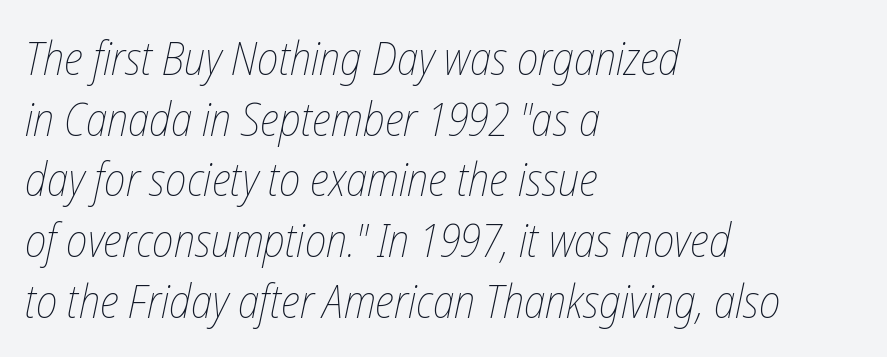
{"italic": "yes", "lean": "right", "slant_degrees": 12, "bold": "no", "weight": "thin", "width": "condensed", "stroke_contrast": "low", "x_height": "medium", "monospaced": "no", "underline": "no", "align": "left", "line_spacing": "normal", "line_spacing_ratio": 1.32, "letter_spacing": "normal", "letter_spacing_em": 0.0, "glyph_px": 46}
